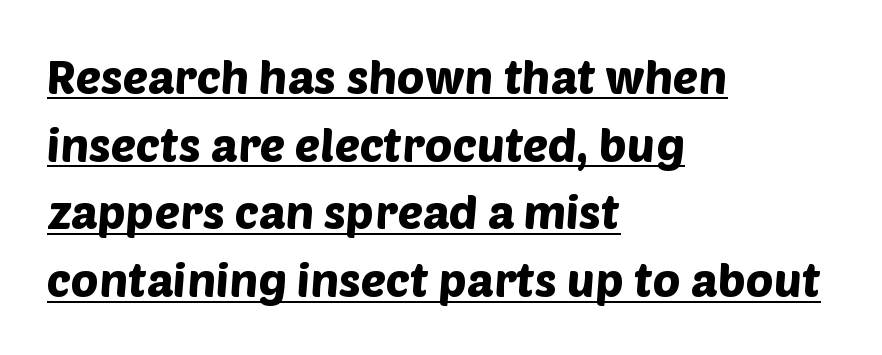
The image shows 47 px sans-serif type; set left-aligned, normal line spacing (1.44x), normal letter spacing, underlined; low stroke contrast and a large x-height.
